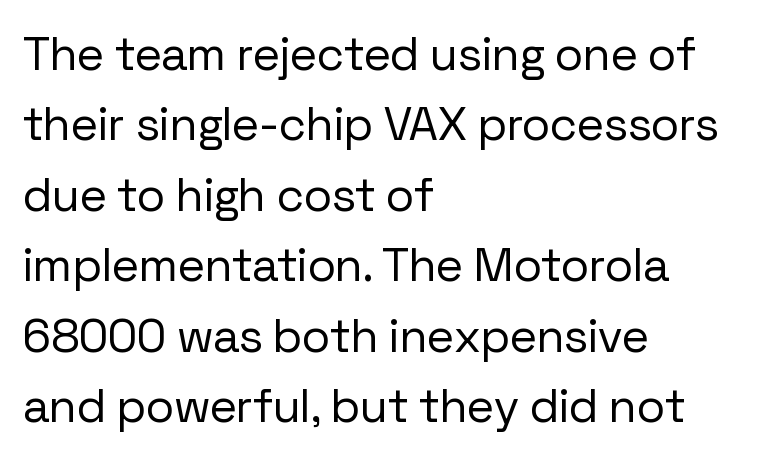
Observe the ordinary spacing: letters are neighbours, not strangers. Each stroke keeps to a modest, everyday thickness or less. The face used here is a sans, in the tradition of grotesques and geometrics. Note the varied advance widths — an 'i' is clearly narrower than an 'm'. This rendering uses left alignment, leaving the right contour irregular.
